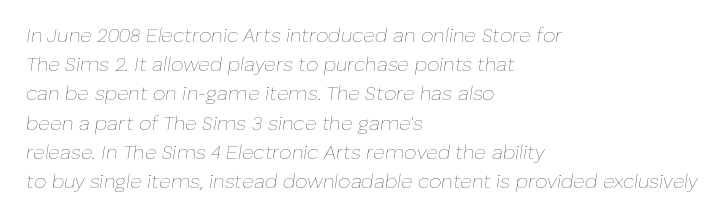
The space between consecutive lines is moderate. These lines keep a tight, regular rhythm from letter to letter. Slant detected: the letters are inclined. Casual observation: everything's shoved over to the left.
